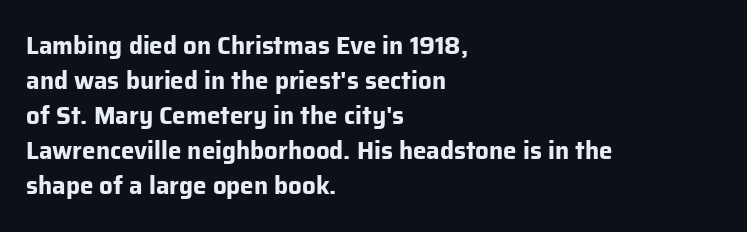
{"italic": "no", "bold": "yes", "underline": "no", "align": "left", "line_spacing": "normal", "line_spacing_ratio": 1.46, "letter_spacing": "normal", "letter_spacing_em": 0.0, "glyph_px": 24}
